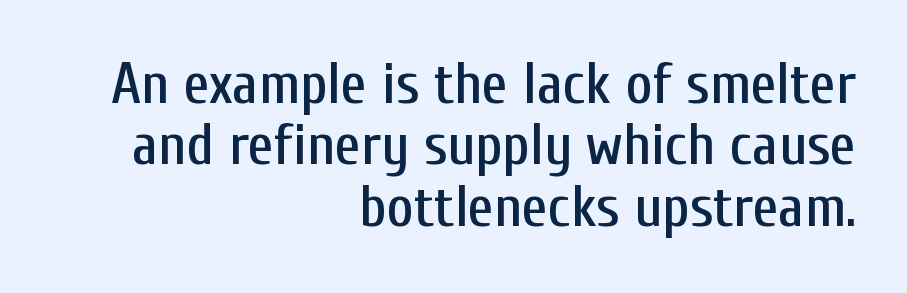
{"serif": "no", "italic": "no", "width": "condensed", "stroke_contrast": "low", "x_height": "medium", "monospaced": "no", "underline": "no", "align": "right", "line_spacing": "tight", "line_spacing_ratio": 1.06, "letter_spacing": "normal", "letter_spacing_em": 0.0, "glyph_px": 58}
